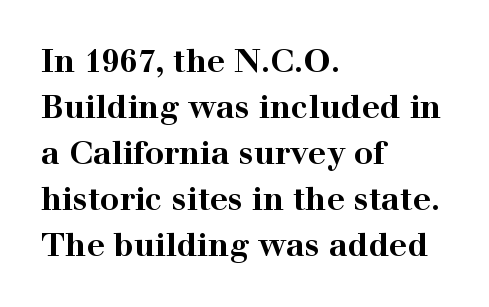
The image shows 32 px bold, wide serif type, upright; set left-aligned, normal line spacing (1.44x), normal letter spacing, not underlined; high stroke contrast and a medium x-height.
